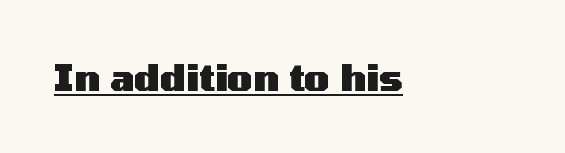
The image shows 37 px heavy, wide sans-serif type, upright; set normal letter spacing, underlined; medium stroke contrast and a medium x-height.
